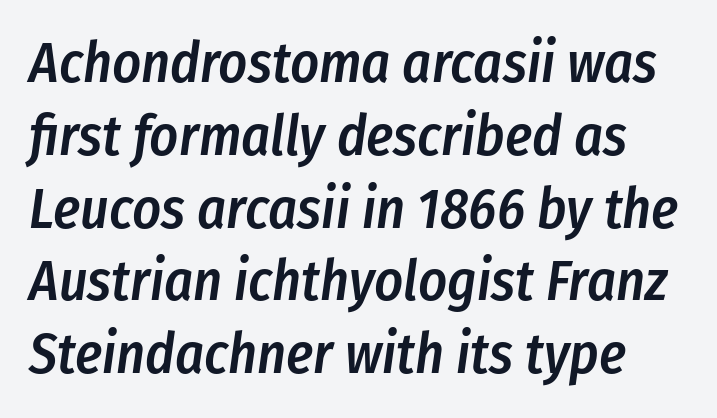
The image shows 56 px semibold, condensed type, italic (leaning right); set normal line spacing (1.3x), normal letter spacing, not underlined; low stroke contrast and a medium x-height.
